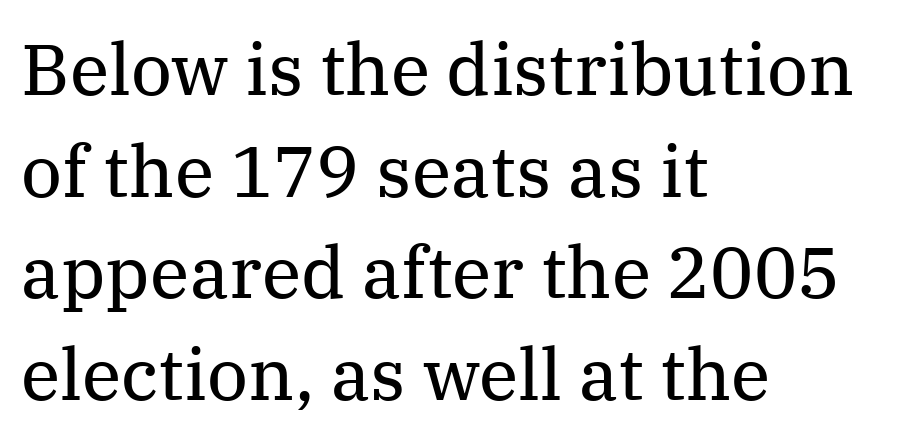
The image shows 72 px regular-weight serif type, upright; set left-aligned, normal line spacing (1.41x), normal letter spacing, not underlined; medium stroke contrast and a medium x-height.
